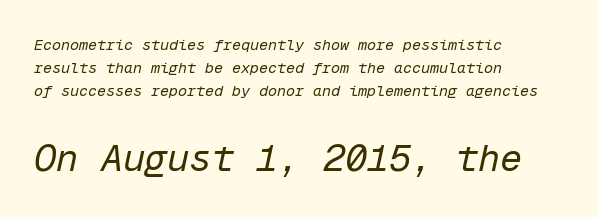
Think of a typewriter: that constant character pitch is what you see here. Decoration check: the copy has no underline. When letters slant like this, we call the style italic. Top chunk: small. Bottom chunk: large. Students, observe: this is what conventionally led text looks like. The passage is arranged the way most books set body copy — flush left.
